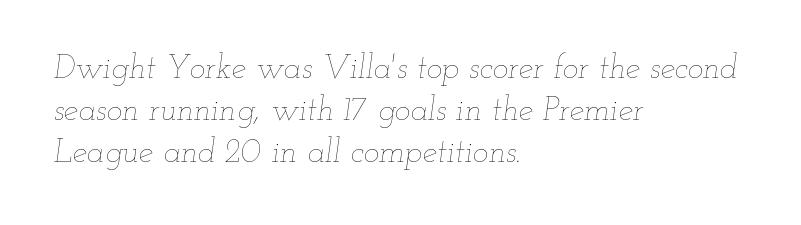
Q: Is the text bold? A: No.
Q: Is the text italic (slanted)? A: Yes, it leans right by about 12 degrees.
Q: Is the text underlined? A: No.
Q: How is the paragraph aligned? A: Left-aligned.
Q: Is the spacing between letters normal or unusually wide? A: Normal.
Q: Is the spacing between lines tight, normal or loose? A: Normal.
Q: Width (condensed, normal, or wide)? A: Wide.
Q: Stroke contrast? A: Low.
Q: x-height? A: Small.
Q: Monospaced? A: No.
